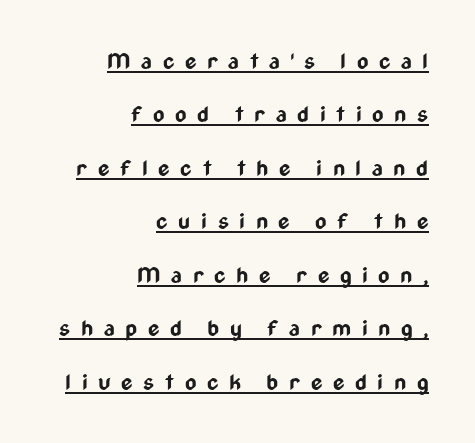
Q: Is the text bold? A: Yes.
Q: Is the text italic (slanted)? A: No, it is upright.
Q: Is the text underlined? A: Yes.
Q: How is the paragraph aligned? A: Right-aligned.
Q: Is the spacing between letters normal or unusually wide? A: Unusually wide.
Q: Is the spacing between lines tight, normal or loose? A: Loose.
